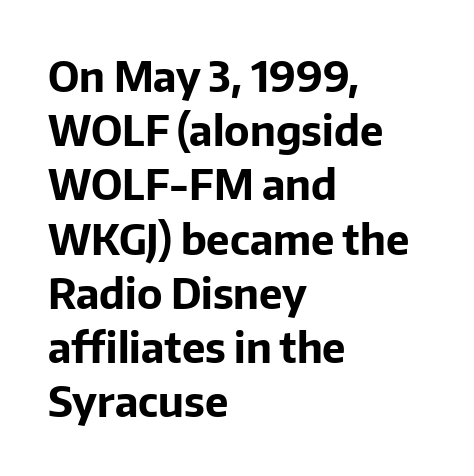
In terms of letterform style, serifs are entirely absent. Vertical strokes here are truly vertical. The designer left line spacing at the default. Underlining? Definitely not there. Proportional: the letters do not fall into vertical columns. Spacing between characters is what you'd get straight out of the box.
